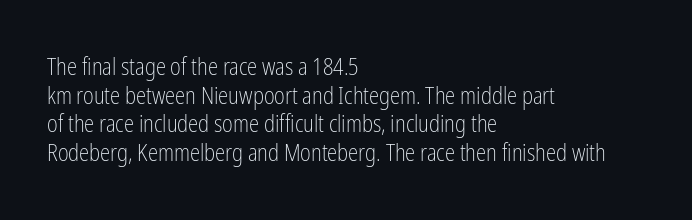
Q: Is the text bold? A: No.
Q: Is the text italic (slanted)? A: No, it is upright.
Q: Is the text underlined? A: No.
Q: How is the paragraph aligned? A: Left-aligned.
Q: Is the spacing between letters normal or unusually wide? A: Normal.
Q: Is the spacing between lines tight, normal or loose? A: Normal.
